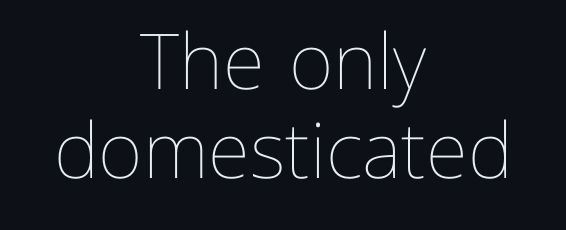
Words appear dense and cohesive because spacing is normal. The font's upright variant was chosen for this text. Where is the straight margin? There isn't one; the lines are centered. Letters rest on an invisible, unmarked baseline. Letters have the restrained weight of plain body copy at most. These lines are rendered in a variable-pitch font.
